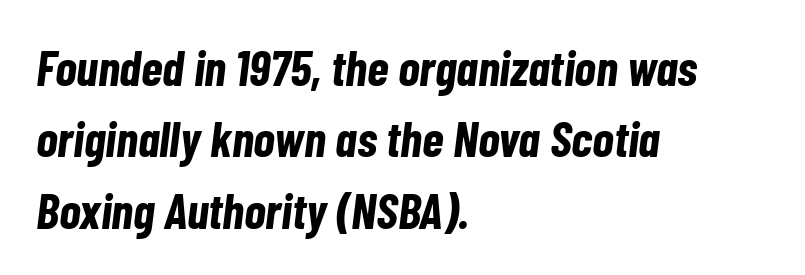
Q: Is the text bold? A: Yes.
Q: Is the text italic (slanted)? A: Yes, it leans right by about 7 degrees.
Q: Is the text underlined? A: No.
Q: How is the paragraph aligned? A: Left-aligned.
Q: Is the spacing between letters normal or unusually wide? A: Normal.
Q: Is the spacing between lines tight, normal or loose? A: Normal.
Q: Width (condensed, normal, or wide)? A: Condensed.
Q: Stroke contrast? A: Low.
Q: x-height? A: Medium.
Q: Monospaced? A: No.
